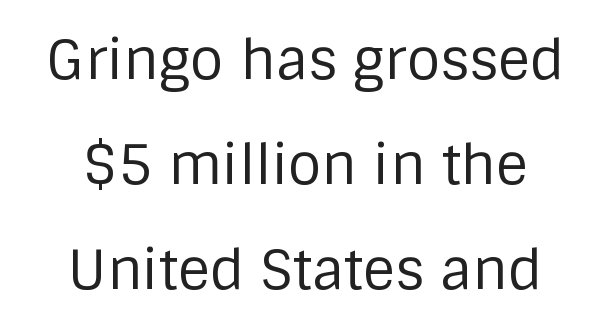
{"serif": "no", "italic": "no", "bold": "no", "weight": "regular", "width": "normal", "stroke_contrast": "low", "x_height": "large", "monospaced": "no", "underline": "no", "align": "center", "line_spacing": "loose", "line_spacing_ratio": 1.91, "letter_spacing": "normal", "letter_spacing_em": 0.0, "glyph_px": 55}
